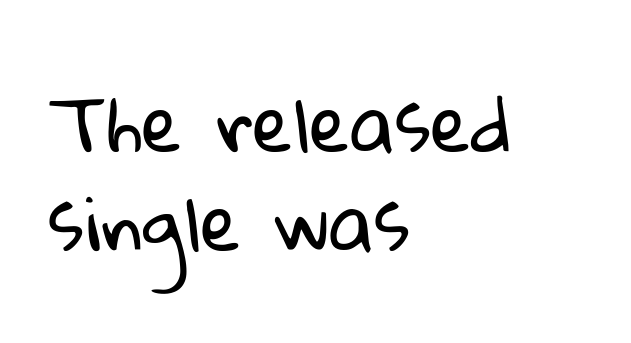
Q: Is the text bold? A: No.
Q: Is the typeface a serif or a sans-serif typeface? A: Sans-serif.
Q: Is the text underlined? A: No.
Q: How is the paragraph aligned? A: Left-aligned.
Q: Is the spacing between letters normal or unusually wide? A: Normal.
Q: Is the spacing between lines tight, normal or loose? A: Normal.
Q: Width (condensed, normal, or wide)? A: Normal.
Q: Stroke contrast? A: Low.
Q: x-height? A: Medium.
Q: Monospaced? A: No.
